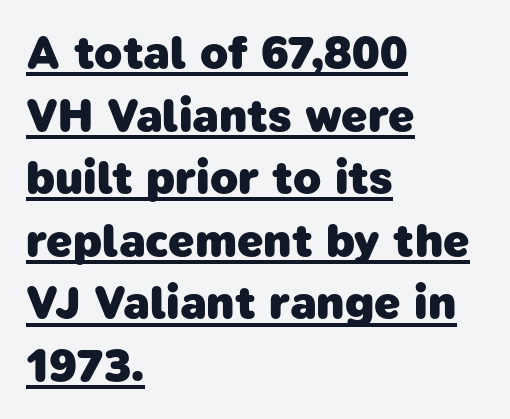
Layout note: lines flush left. Students, this is bold: see how much ink each stroke carries. The lettering is marked with a stroke running underneath it. Spacing verdict: proportional, widths tailored to each character. The text was rendered using a sans face with plain stroke endings.
